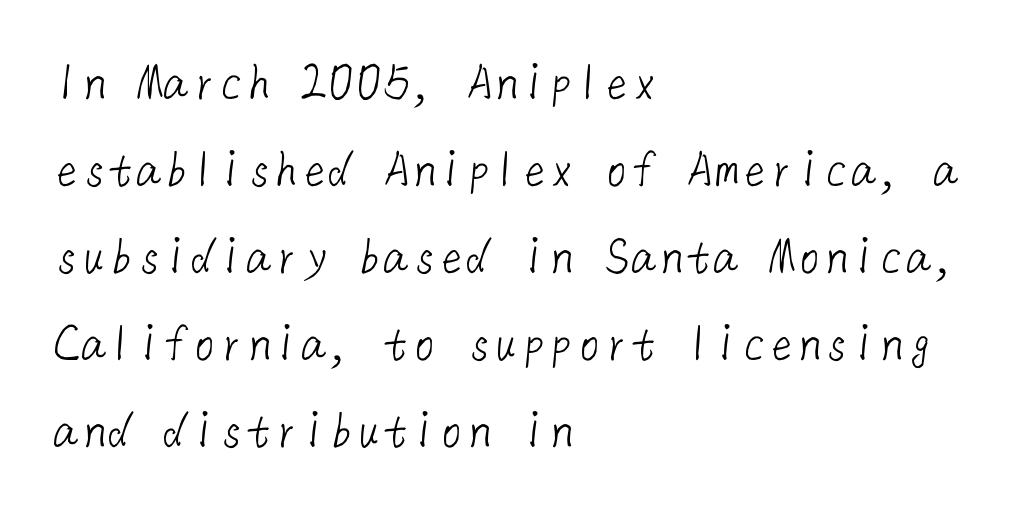
{"serif": "no", "bold": "no", "weight": "light", "width": "normal", "stroke_contrast": "low", "x_height": "medium", "underline": "no", "align": "left", "line_spacing": "normal", "line_spacing_ratio": 1.58, "letter_spacing": "normal", "letter_spacing_em": 0.0, "glyph_px": 55}
